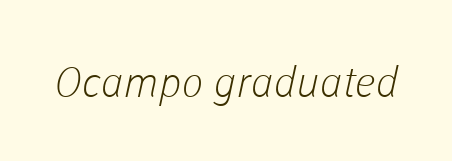
To sum up the face: it is a sans, with no serifs. Do the characters align in a grid? No, the font is proportional. Short note: letters normally spaced. Counters stay open thanks to moderate or lighter strokes. Each row of text sits above clean, open space.
